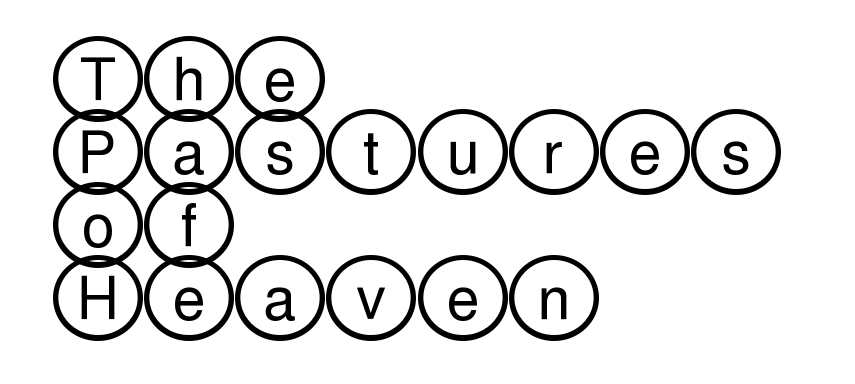
Ordinary non-slanted type is in use. Letters rest on an invisible, unmarked baseline. Compared with typical body copy, the letter spacing here is the same. Visually the block forms a straight wall on the left and a jagged coastline on the right.
